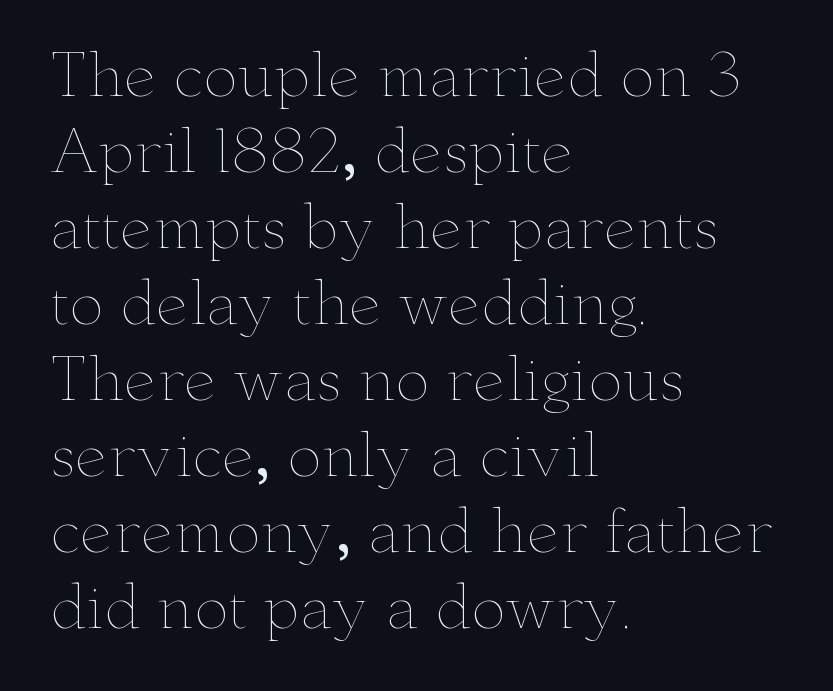
The image shows 58 px thin, wide type, upright; set left-aligned, normal line spacing (1.31x), normal letter spacing, not underlined; low stroke contrast and a small x-height.
